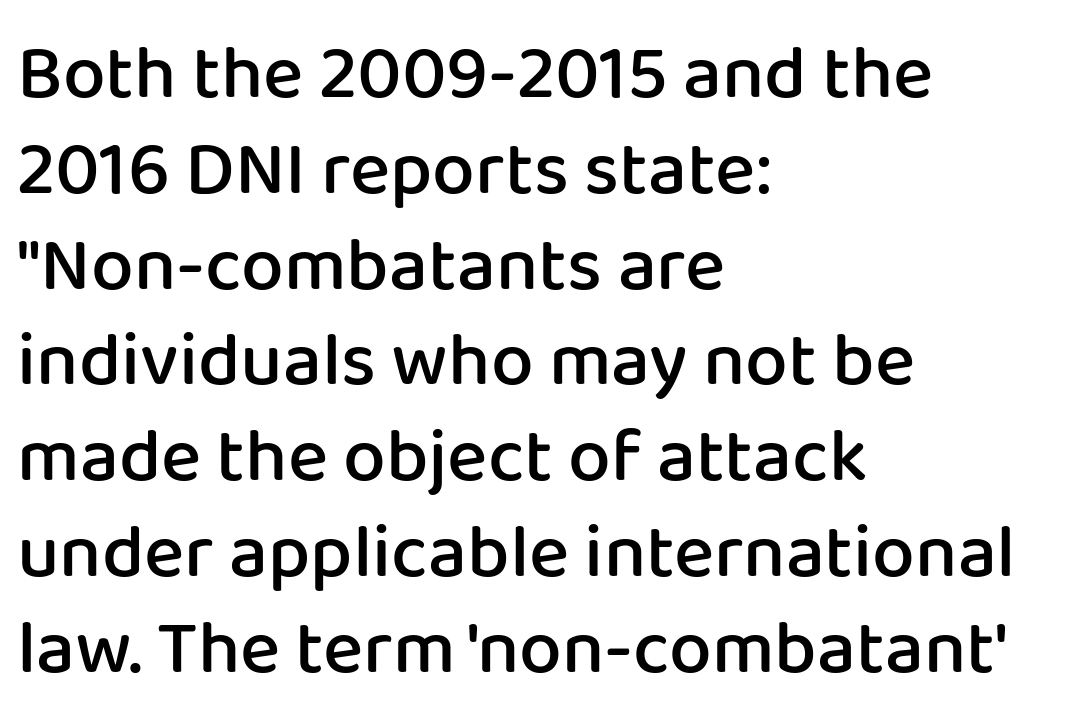
Q: Is the text bold? A: Semi-bold.
Q: Is the text italic (slanted)? A: No, it is upright.
Q: Is the typeface a serif or a sans-serif typeface? A: Sans-serif.
Q: Is the text underlined? A: No.
Q: How is the paragraph aligned? A: Left-aligned.
Q: Is the spacing between letters normal or unusually wide? A: Normal.
Q: Is the spacing between lines tight, normal or loose? A: Normal.
Q: Width (condensed, normal, or wide)? A: Normal.
Q: Stroke contrast? A: Low.
Q: x-height? A: Medium.
Q: Monospaced? A: No.
